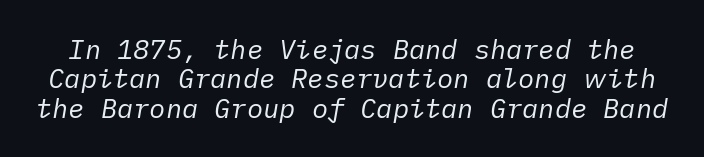
Q: Is the text bold? A: No.
Q: Is the text italic (slanted)? A: Yes, it leans right by about 10 degrees.
Q: Is the text underlined? A: No.
Q: Is the spacing between letters normal or unusually wide? A: Normal.
Q: Is the spacing between lines tight, normal or loose? A: Tight.
